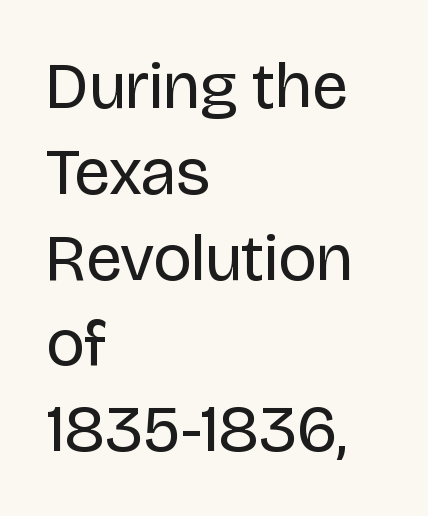
The image shows 66 px regular-weight sans-serif type, upright; set left-aligned, normal line spacing (1.3x), normal letter spacing, not underlined; low stroke contrast and a large x-height.
